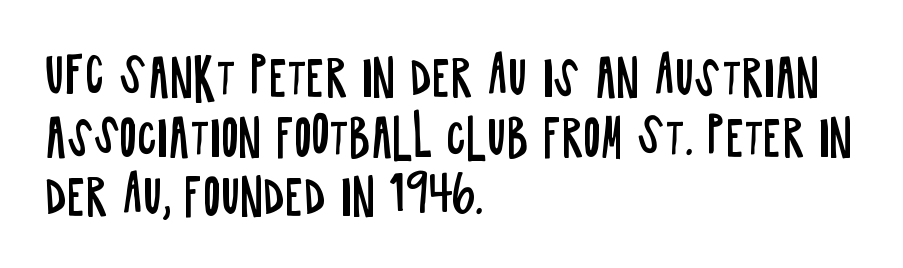
Q: Is the text bold? A: No.
Q: Is the text italic (slanted)? A: No, it is upright.
Q: Is the typeface a serif or a sans-serif typeface? A: Sans-serif.
Q: Is the text underlined? A: No.
Q: How is the paragraph aligned? A: Left-aligned.
Q: Is the spacing between letters normal or unusually wide? A: Normal.
Q: Width (condensed, normal, or wide)? A: Condensed.
Q: Stroke contrast? A: Low.
Q: x-height? A: Large.
Q: Monospaced? A: No.
